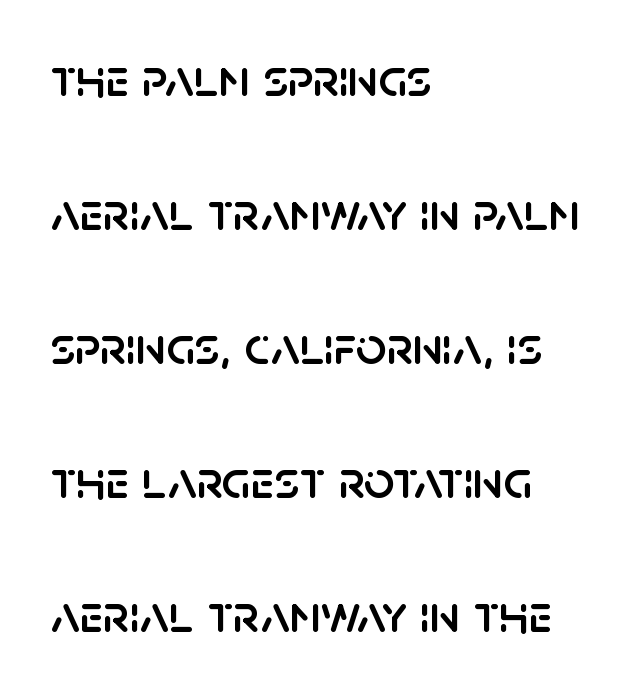
Q: Is the text italic (slanted)? A: No, it is upright.
Q: Is the typeface a serif or a sans-serif typeface? A: Sans-serif.
Q: Is the text underlined? A: No.
Q: How is the paragraph aligned? A: Left-aligned.
Q: Is the spacing between letters normal or unusually wide? A: Normal.
Q: Is the spacing between lines tight, normal or loose? A: Loose.
Q: Width (condensed, normal, or wide)? A: Normal.
Q: Stroke contrast? A: Low.
Q: x-height? A: Large.
Q: Monospaced? A: No.
